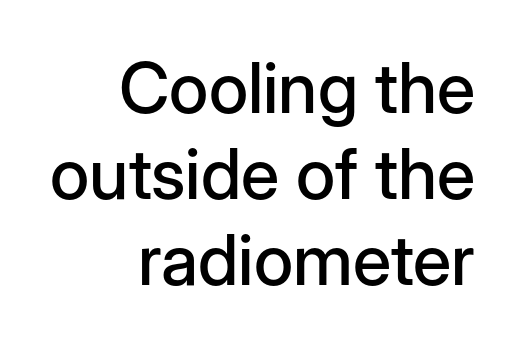
The image shows 70 px sans-serif type, upright; set right-aligned, line spacing 1.23x, normal letter spacing, not underlined; low stroke contrast and a medium x-height.
